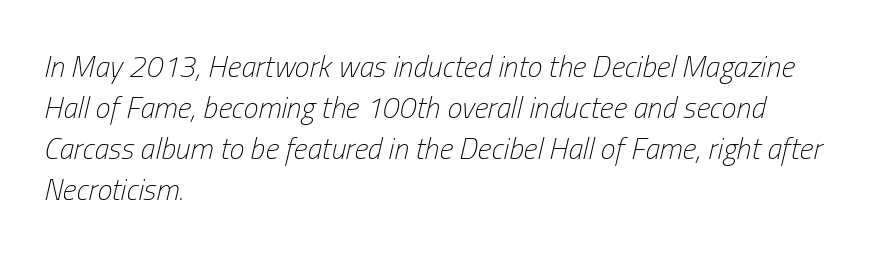
The passage shown leans; its letterforms are oblique. The face used here is proportionally spaced, like ordinary book or web type. Honestly, the row spacing looks completely unremarkable. The type is set solid horizontally, with unmodified tracking.
